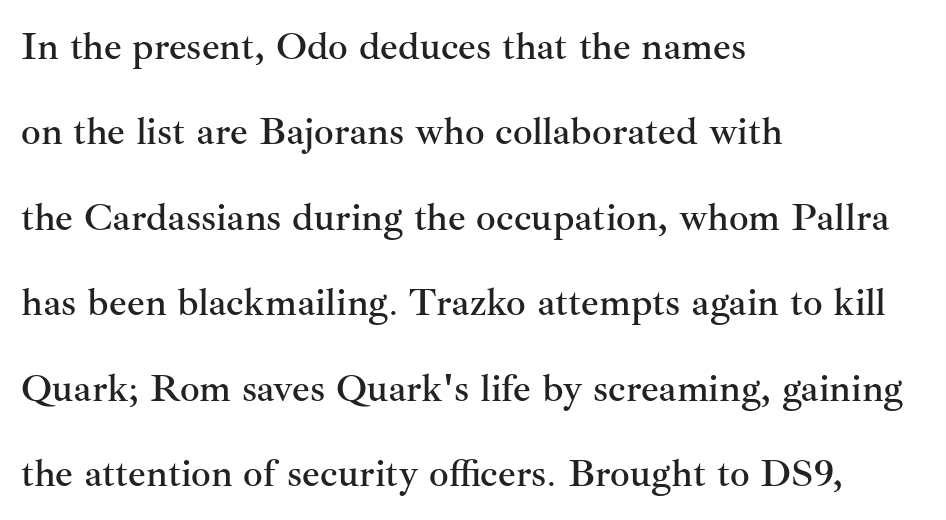
{"serif": "yes", "italic": "no", "width": "normal", "stroke_contrast": "medium", "x_height": "small", "monospaced": "no", "underline": "no", "align": "left", "line_spacing": "loose", "line_spacing_ratio": 2.19, "letter_spacing": "normal", "letter_spacing_em": 0.0, "glyph_px": 39}
